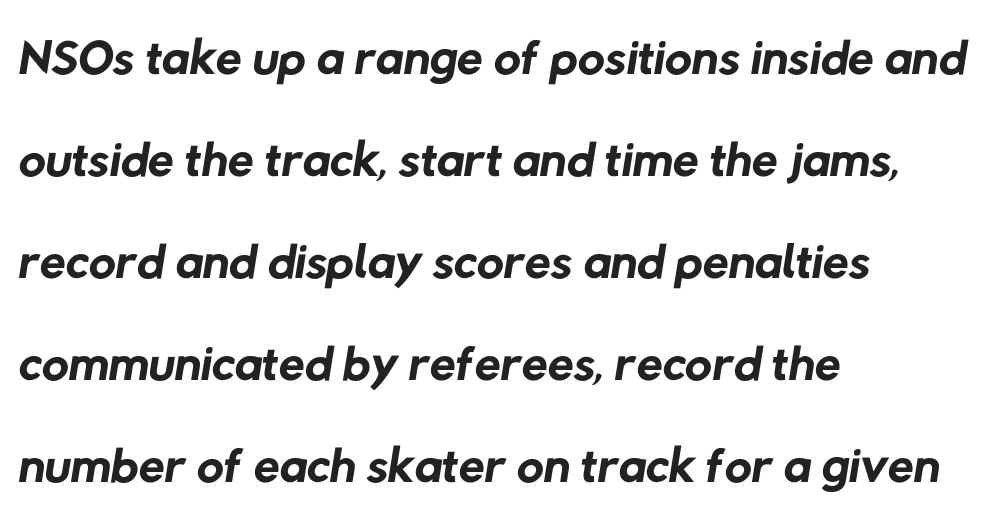
{"serif": "no", "bold": "no", "weight": "regular", "width": "normal", "stroke_contrast": "low", "x_height": "medium", "monospaced": "no", "underline": "no", "align": "left", "line_spacing": "normal", "line_spacing_ratio": 1.36, "letter_spacing": "normal", "letter_spacing_em": 0.0, "glyph_px": 75}
